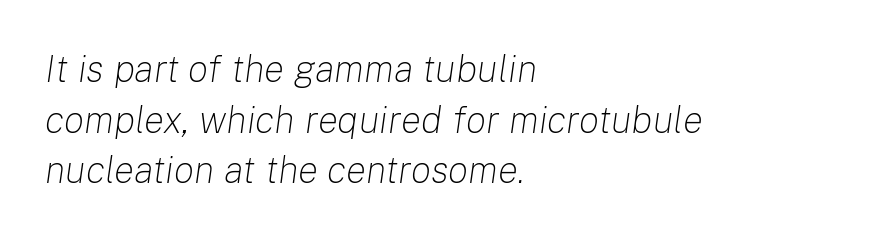
No heavy texture on the line: the type isn't bold. This sample has the flowing, uneven cadence of proportional lettering. Tracking value appears to be zero — textbook default spacing. The baseline area is clear. Which margin do the lines hug? The left one — the right edge is uneven. Italic? Definitely — the glyphs are oblique.
